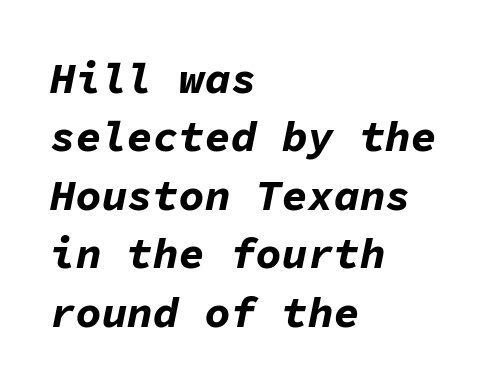
The image shows 43 px bold type, italic (leaning right), monospaced; set left-aligned, normal line spacing (1.36x), normal letter spacing, not underlined; low stroke contrast and a medium x-height.
